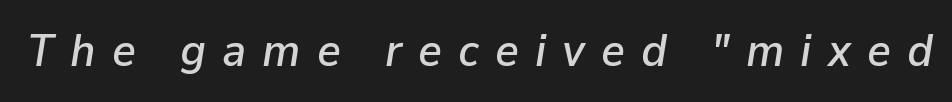
Q: Is the text italic (slanted)? A: Yes, it leans right by about 9 degrees.
Q: Is the text underlined? A: No.
Q: Is the spacing between letters normal or unusually wide? A: Unusually wide.
Q: Width (condensed, normal, or wide)? A: Normal.
Q: Stroke contrast? A: Low.
Q: x-height? A: Medium.
Q: Monospaced? A: No.
